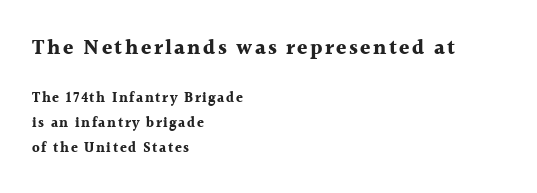
Weight check: bold — yes, fully. Visually the block forms a straight wall on the left and a jagged coastline on the right. A typesetter would mark this as roman, not italic. Check under the words: just untouched page.
